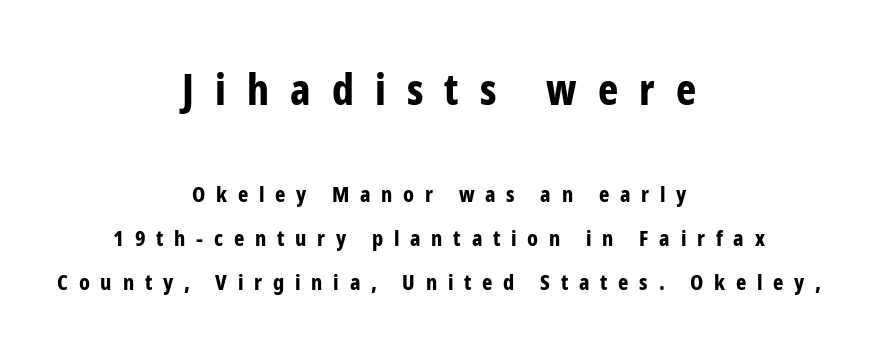
These lines stand farther apart than default settings would place them. Is the block centered? Yes — each line is placed symmetrically about the middle. Proportional: the letters do not fall into vertical columns. Unlike italic type, these characters show no tilt at all. Underlining? Definitely not there.
